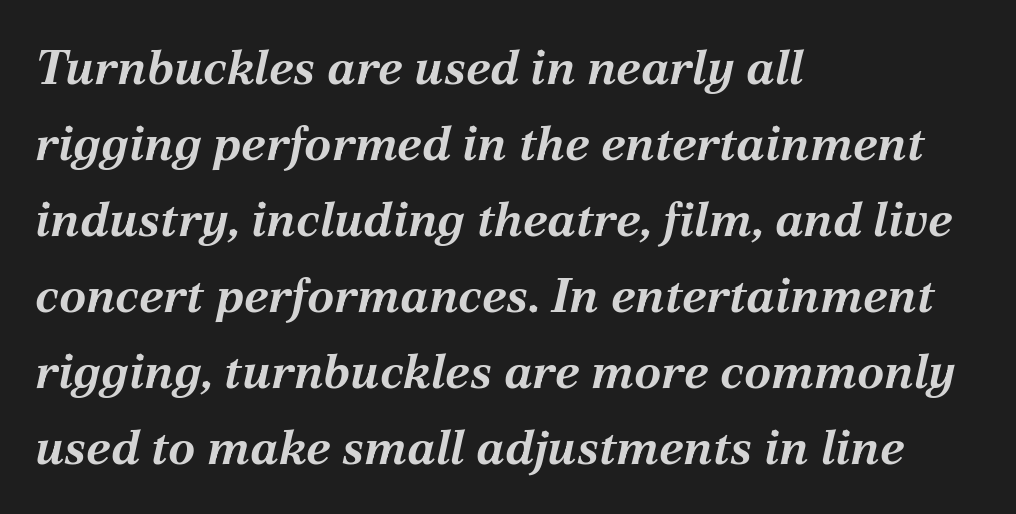
{"italic": "yes", "lean": "right", "slant_degrees": 12, "bold": "yes", "weight": "bold", "width": "normal", "stroke_contrast": "medium", "x_height": "medium", "monospaced": "no", "underline": "no", "align": "left", "line_spacing": "normal", "line_spacing_ratio": 1.55, "letter_spacing": "normal", "letter_spacing_em": 0.0, "glyph_px": 49}
